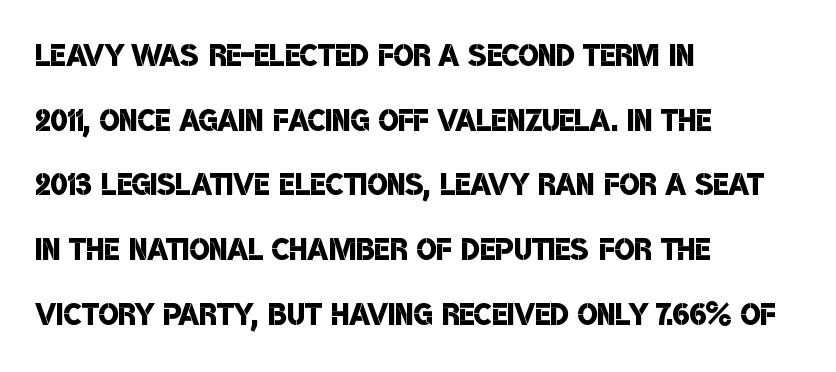
{"serif": "no", "bold": "semi", "weight": "semibold", "width": "condensed", "stroke_contrast": "low", "x_height": "large", "monospaced": "no", "underline": "no", "align": "left", "line_spacing": "normal", "line_spacing_ratio": 1.54, "letter_spacing": "normal", "letter_spacing_em": 0.0, "glyph_px": 42}
